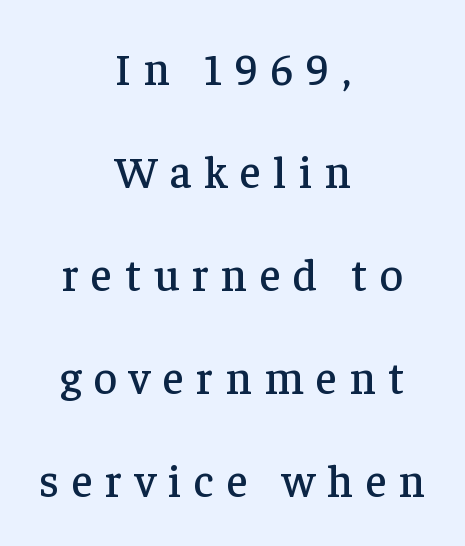
Q: Is the text italic (slanted)? A: No, it is upright.
Q: Is the typeface a serif or a sans-serif typeface? A: Serif.
Q: Is the text underlined? A: No.
Q: How is the paragraph aligned? A: Centered.
Q: Is the spacing between letters normal or unusually wide? A: Unusually wide.
Q: Is the spacing between lines tight, normal or loose? A: Loose.
Q: Width (condensed, normal, or wide)? A: Normal.
Q: Stroke contrast? A: Low.
Q: x-height? A: Medium.
Q: Monospaced? A: No.
